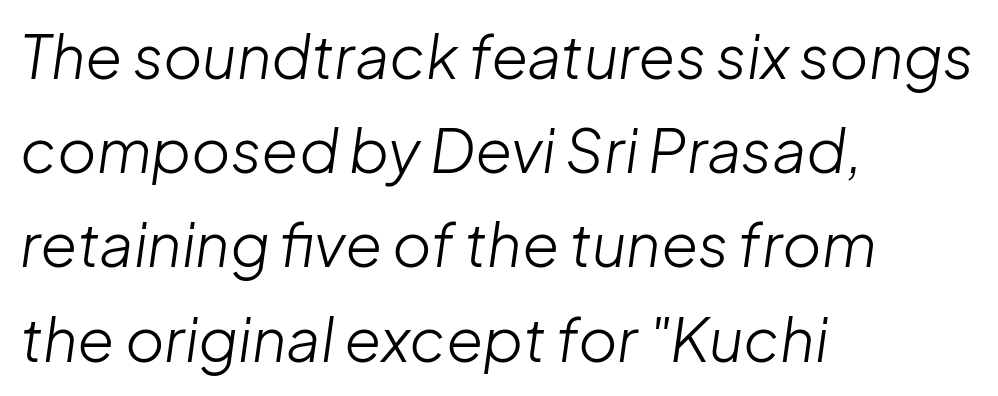
Q: Is the text bold? A: No.
Q: Is the text italic (slanted)? A: Yes, it leans right by about 8 degrees.
Q: Is the text underlined? A: No.
Q: How is the paragraph aligned? A: Left-aligned.
Q: Is the spacing between letters normal or unusually wide? A: Normal.
Q: Is the spacing between lines tight, normal or loose? A: Normal.
Q: Width (condensed, normal, or wide)? A: Normal.
Q: Stroke contrast? A: Low.
Q: x-height? A: Medium.
Q: Monospaced? A: No.
